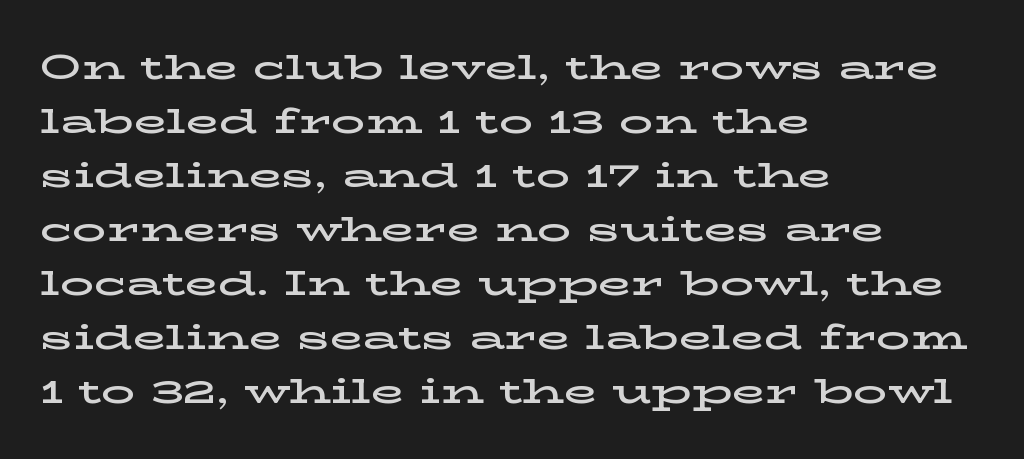
The image shows 34 px wide serif type, upright; set left-aligned, normal line spacing (1.59x), normal letter spacing, not underlined; low stroke contrast and a medium x-height.
